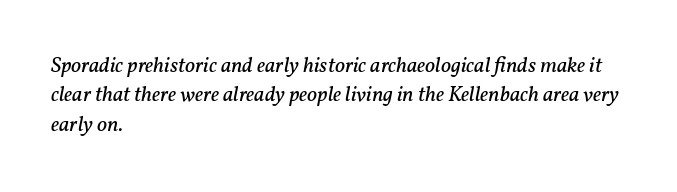
{"italic": "yes", "lean": "right", "slant_degrees": 11, "bold": "no", "underline": "no", "align": "left", "line_spacing": "normal", "line_spacing_ratio": 1.34, "letter_spacing": "normal", "letter_spacing_em": 0.0, "glyph_px": 22}
